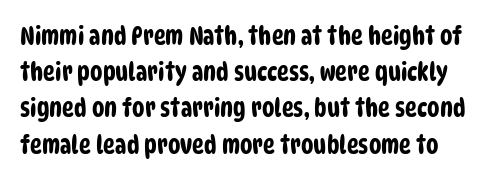
The image shows 25 px text type; set normal line spacing (1.45x), normal letter spacing, not underlined.
